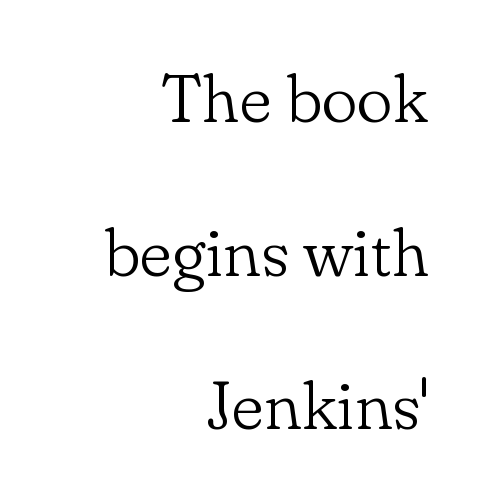
Q: Is the text bold? A: No.
Q: Is the text italic (slanted)? A: No, it is upright.
Q: Is the typeface a serif or a sans-serif typeface? A: Serif.
Q: Is the text underlined? A: No.
Q: How is the paragraph aligned? A: Right-aligned.
Q: Is the spacing between letters normal or unusually wide? A: Normal.
Q: Is the spacing between lines tight, normal or loose? A: Loose.
Q: Width (condensed, normal, or wide)? A: Normal.
Q: Stroke contrast? A: Low.
Q: x-height? A: Small.
Q: Monospaced? A: No.
